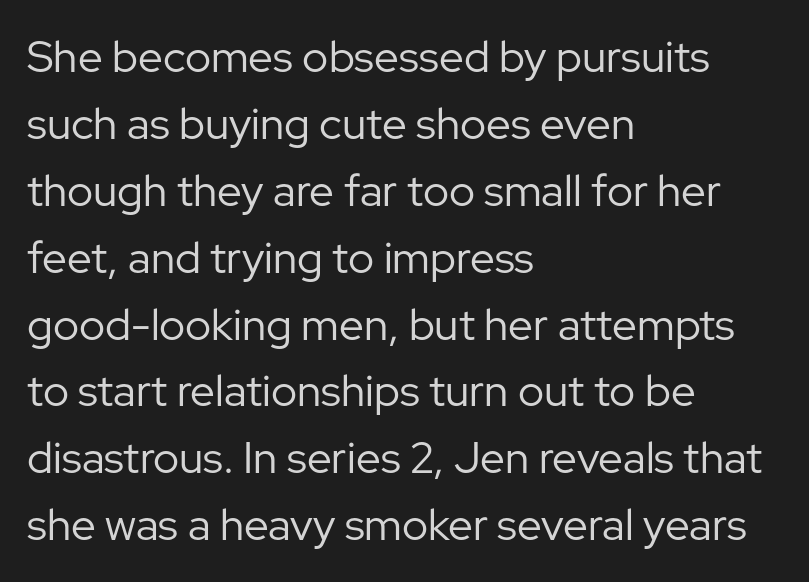
{"serif": "no", "italic": "no", "bold": "no", "weight": "regular", "width": "normal", "stroke_contrast": "low", "x_height": "medium", "monospaced": "no", "underline": "no", "align": "left", "line_spacing": "normal", "line_spacing_ratio": 1.52, "letter_spacing": "normal", "letter_spacing_em": 0.0, "glyph_px": 44}
